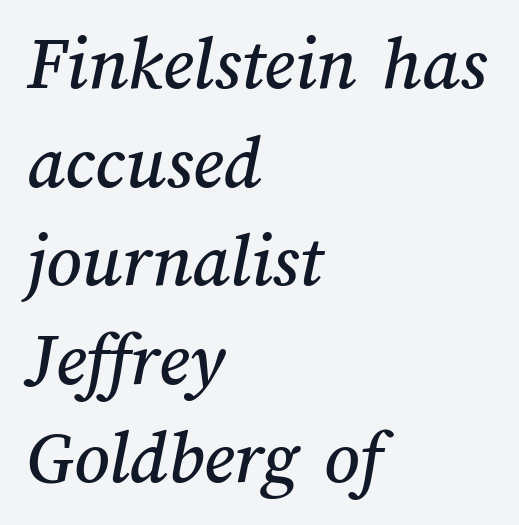
The text block is weighted toward the left margin, trailing off unevenly rightward. Spacing verdict: proportional, widths tailored to each character. Beneath every word, the page is bare. This sample keeps an unexceptional amount of space between lines. The tracking reads as untouched default to a designer's eye.
